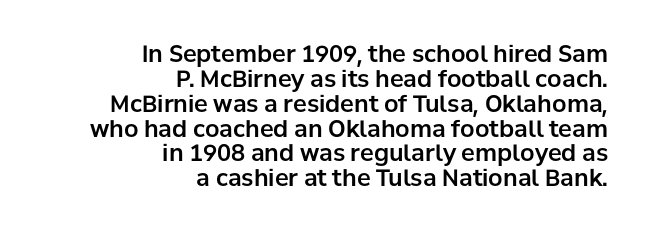
Q: Is the text italic (slanted)? A: No, it is upright.
Q: Is the text underlined? A: No.
Q: How is the paragraph aligned? A: Right-aligned.
Q: Is the spacing between letters normal or unusually wide? A: Normal.
Q: Is the spacing between lines tight, normal or loose? A: Tight.
